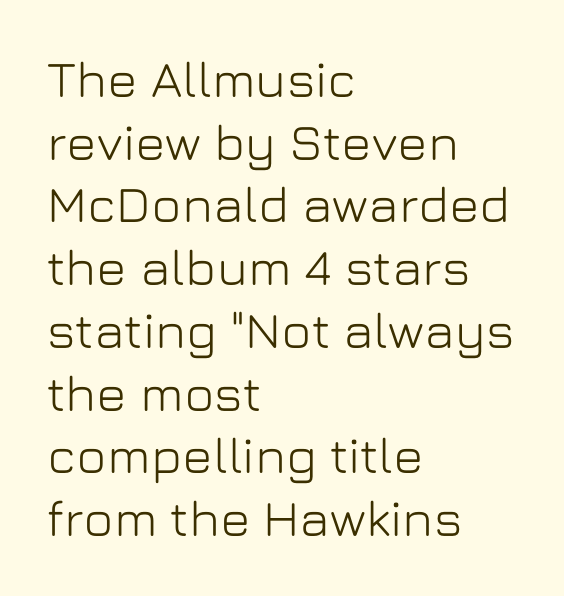
Q: Is the text italic (slanted)? A: No, it is upright.
Q: Is the typeface a serif or a sans-serif typeface? A: Sans-serif.
Q: Is the text underlined? A: No.
Q: How is the paragraph aligned? A: Left-aligned.
Q: Is the spacing between letters normal or unusually wide? A: Normal.
Q: Width (condensed, normal, or wide)? A: Normal.
Q: Stroke contrast? A: Low.
Q: x-height? A: Medium.
Q: Monospaced? A: No.
